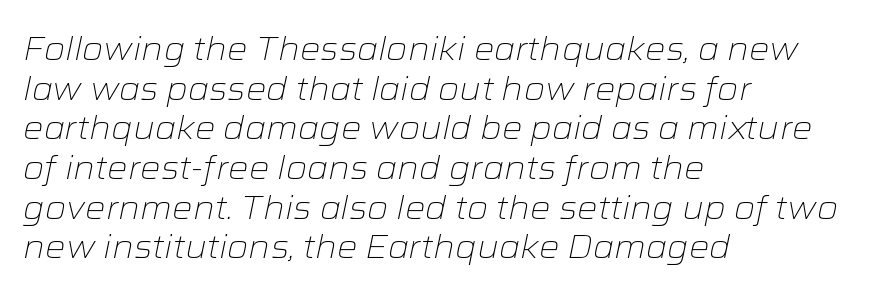
Q: Is the text bold? A: No.
Q: Is the text italic (slanted)? A: Yes, it leans right by about 12 degrees.
Q: Is the text underlined? A: No.
Q: How is the paragraph aligned? A: Left-aligned.
Q: Is the spacing between letters normal or unusually wide? A: Normal.
Q: Width (condensed, normal, or wide)? A: Wide.
Q: Stroke contrast? A: Low.
Q: x-height? A: Medium.
Q: Monospaced? A: No.
